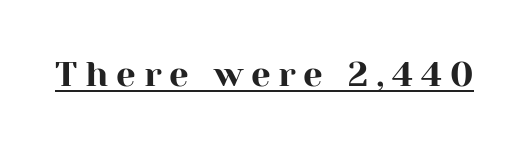
This is the regular roman posture of the typeface. Serif or sans? Serif — the stroke terminals have little feet. Tracking here is generous; glyphs stand well apart from one another. Looks like regular typesetting: each glyph gets only the width it needs. The rendering uses the underline text-decoration.
